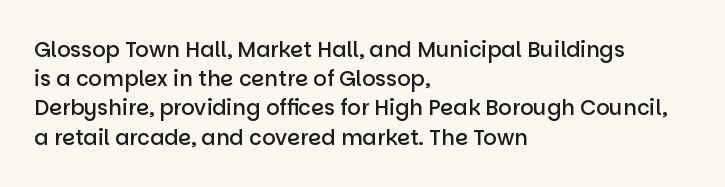
Q: Is the text bold? A: Semi-bold.
Q: Is the text italic (slanted)? A: No, it is upright.
Q: Is the text underlined? A: No.
Q: How is the paragraph aligned? A: Left-aligned.
Q: Is the spacing between letters normal or unusually wide? A: Normal.
Q: Is the spacing between lines tight, normal or loose? A: Normal.
